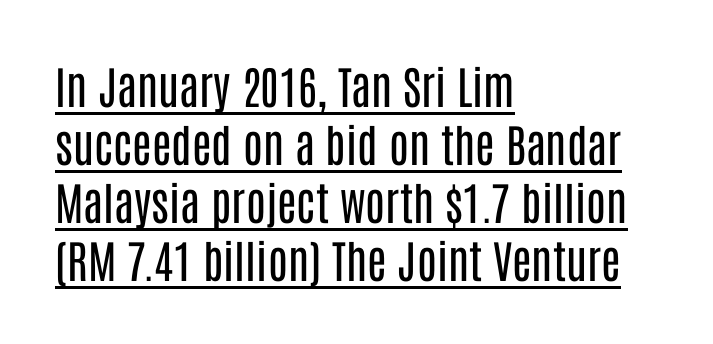
Compared with typical paragraphs, the rows here are spaced about the same. The lettering holds an erect, upright posture throughout. Think standard paragraph weight, or any step lighter than that. Note the varied advance widths — an 'i' is clearly narrower than an 'm'. The face used here appears with an underline applied. Inter-character spacing is left at the font's built-in metrics.
